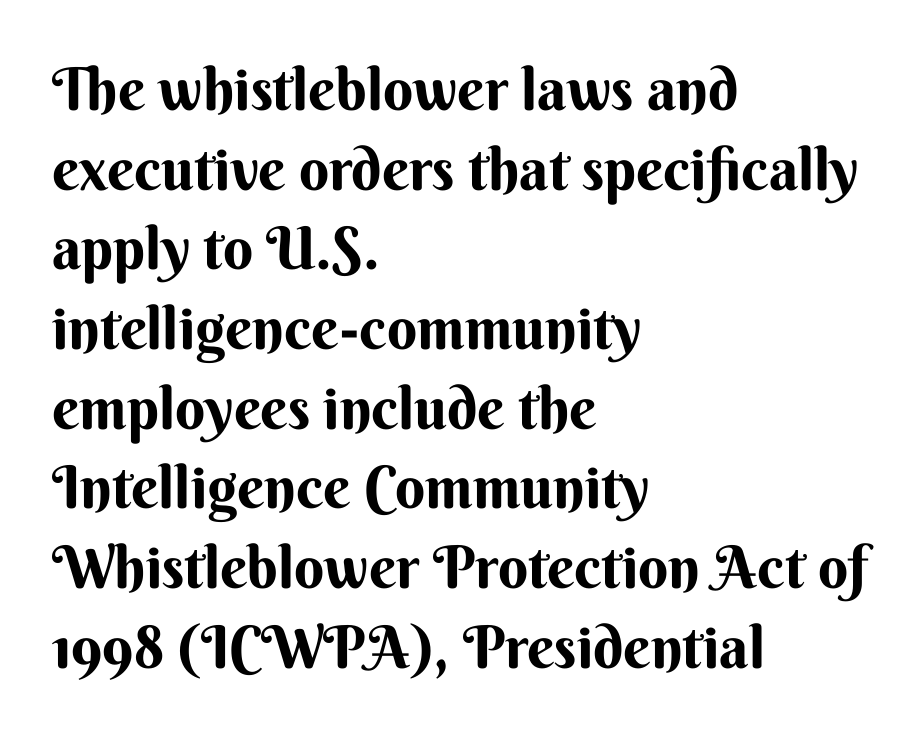
{"serif": "no", "italic": "no", "bold": "yes", "weight": "bold", "width": "normal", "stroke_contrast": "medium", "x_height": "small", "monospaced": "no", "underline": "no", "align": "left", "line_spacing": "normal", "line_spacing_ratio": 1.35, "letter_spacing": "normal", "letter_spacing_em": 0.0, "glyph_px": 59}
